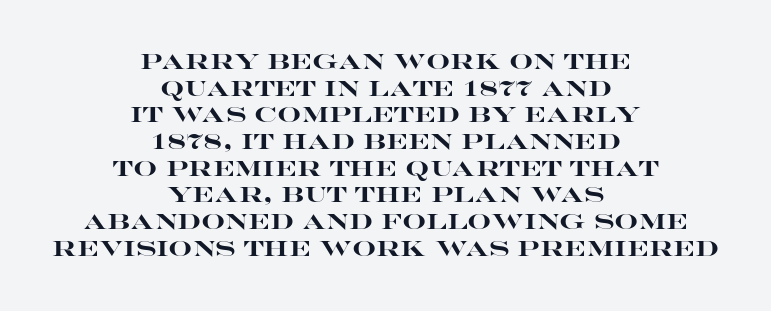
{"italic": "no", "bold": "yes", "underline": "no", "align": "center", "line_spacing": "normal", "line_spacing_ratio": 1.27, "letter_spacing": "normal", "letter_spacing_em": 0.0, "glyph_px": 21}
